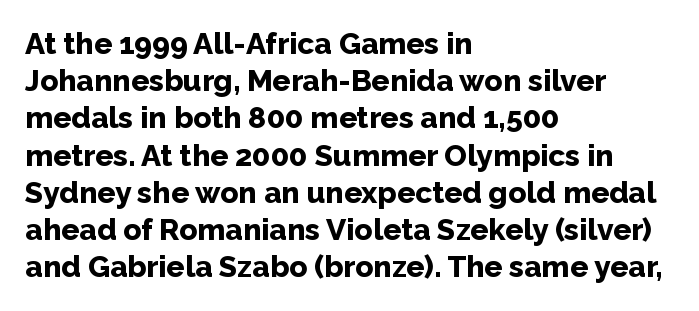
Q: Is the text bold? A: Yes.
Q: Is the text italic (slanted)? A: No, it is upright.
Q: Is the typeface a serif or a sans-serif typeface? A: Sans-serif.
Q: Is the text underlined? A: No.
Q: How is the paragraph aligned? A: Left-aligned.
Q: Is the spacing between letters normal or unusually wide? A: Normal.
Q: Width (condensed, normal, or wide)? A: Normal.
Q: Stroke contrast? A: Low.
Q: x-height? A: Medium.
Q: Monospaced? A: No.
